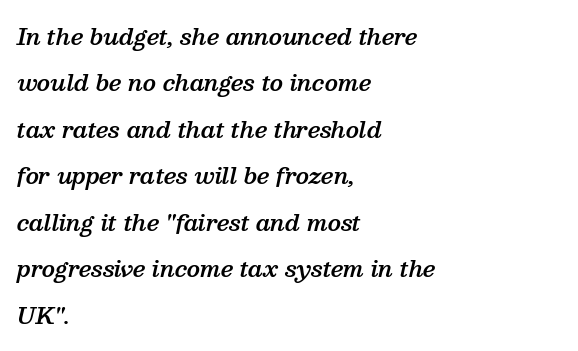
Between one letter and the next there's only the usual sliver of space. Emphasis-style slanted type is in use. Has an underline been added? It has not. On the weight axis this lands at semibold, roughly 600. If you measured baseline to baseline, you'd find a long distance.
